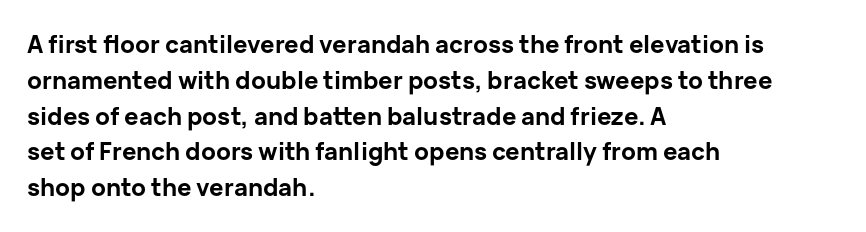
Q: Is the text bold? A: Yes.
Q: Is the text italic (slanted)? A: No, it is upright.
Q: Is the text underlined? A: No.
Q: How is the paragraph aligned? A: Left-aligned.
Q: Is the spacing between letters normal or unusually wide? A: Normal.
Q: Is the spacing between lines tight, normal or loose? A: Normal.
